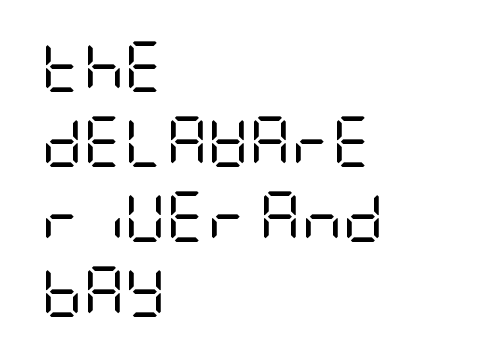
The image shows 51 px regular-weight, condensed sans-serif type, upright; set left-aligned, normal line spacing (1.47x), normal letter spacing, not underlined; low stroke contrast and a large x-height.
